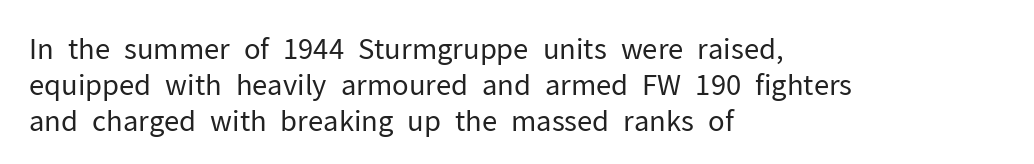
The image shows 28 px regular-weight sans-serif type, upright; set left-aligned, normal line spacing (1.28x), normal letter spacing, not underlined; low stroke contrast and a medium x-height.
